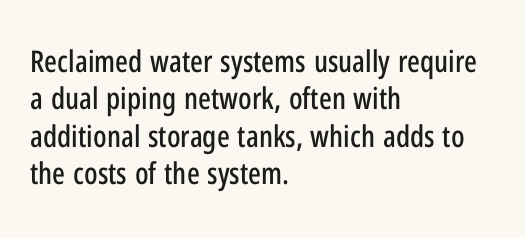
The baseline area is clear. What's the leading like? Ordinary, nothing unusual. You could not count columns in this text — the font is proportionally spaced. Rendered with straight, roman letterforms. The tracking reads as untouched default to a designer's eye.
